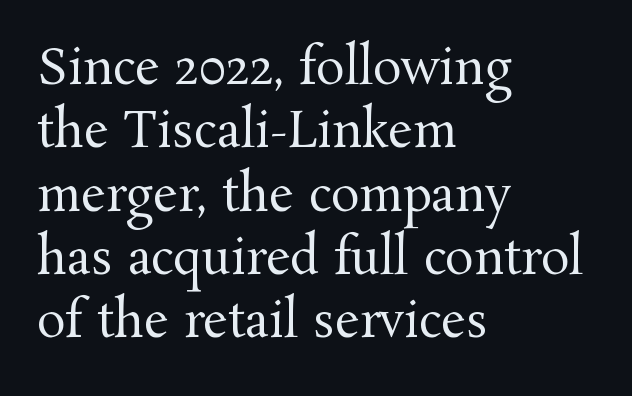
{"serif": "yes", "italic": "no", "bold": "no", "weight": "regular", "width": "normal", "stroke_contrast": "medium", "x_height": "medium", "monospaced": "no", "underline": "no", "align": "left", "line_spacing": "normal", "line_spacing_ratio": 1.32, "letter_spacing": "normal", "letter_spacing_em": 0.0, "glyph_px": 48}
